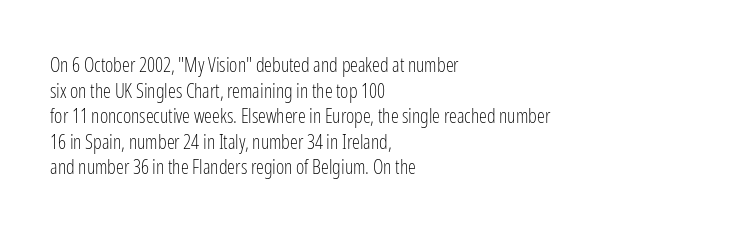
The image shows 20 px text type, upright; set left-aligned, normal line spacing (1.28x), normal letter spacing, not underlined.
